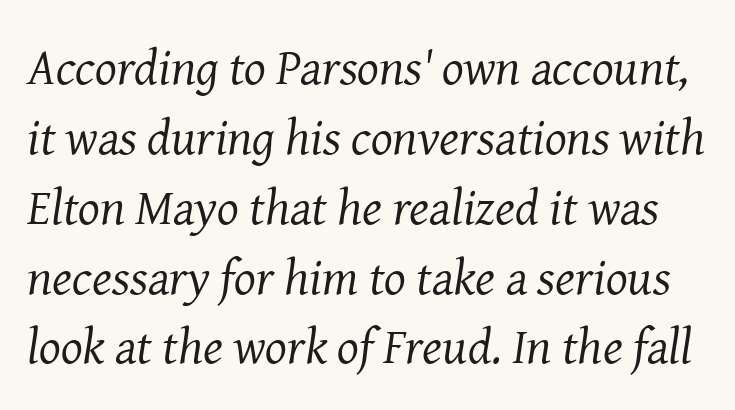
{"serif": "yes", "italic": "yes", "lean": "right", "slant_degrees": 8, "bold": "no", "weight": "regular", "width": "normal", "stroke_contrast": "medium", "x_height": "medium", "monospaced": "no", "underline": "no", "line_spacing": "normal", "line_spacing_ratio": 1.37, "letter_spacing": "normal", "letter_spacing_em": 0.0, "glyph_px": 51}
